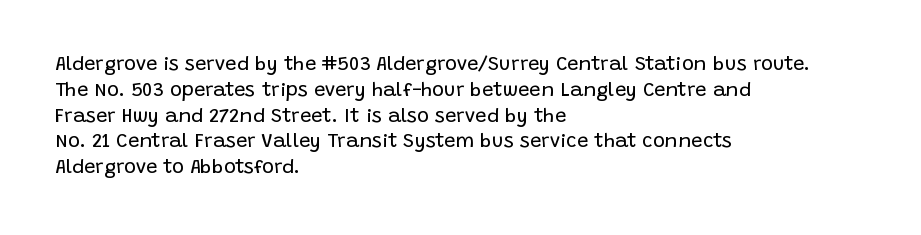
Interline gaps are of average width in this sample. Style check: upright. Tracking here is standard; glyphs follow each other at the usual distance. Stroke mass is kept to a normal reading level or below. Beneath every word, the page is bare. Leftover space on each line is placed entirely after the last word.
